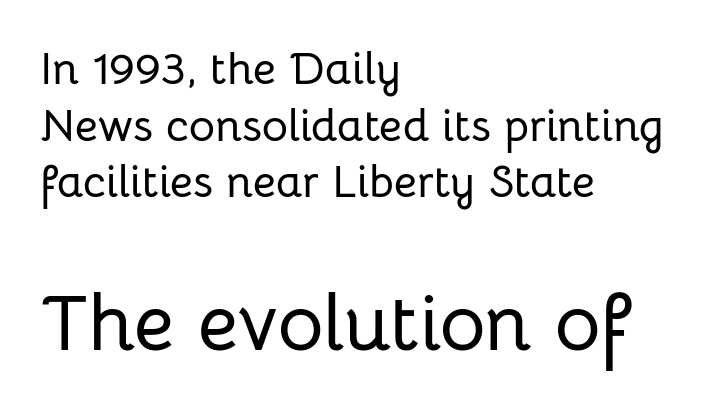
Caption: standard tracking, unaltered. Does the leading feel generous? No, just average. Unlike a traditional serif, this face leaves its strokes unadorned. The passage is arranged the way most books set body copy — flush left. Is this a fixed-width face? No — the glyphs have proportional, varying widths.
